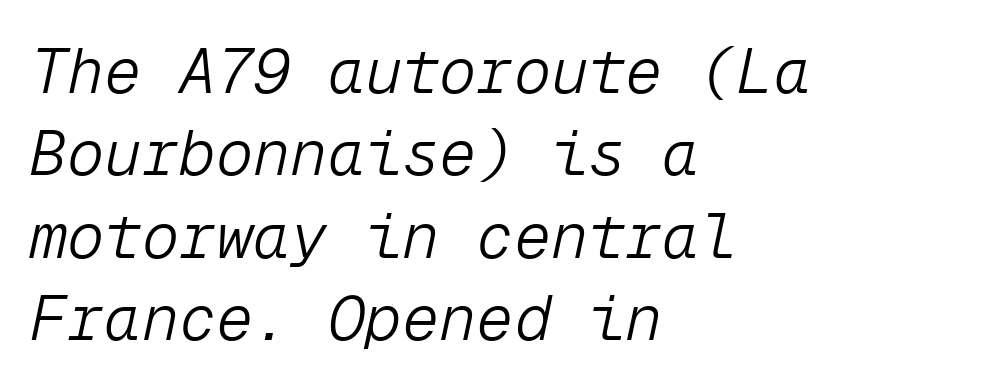
The image shows 62 px light type, italic (leaning right), monospaced; set left-aligned, normal line spacing (1.33x), normal letter spacing, not underlined; low stroke contrast and a medium x-height.
